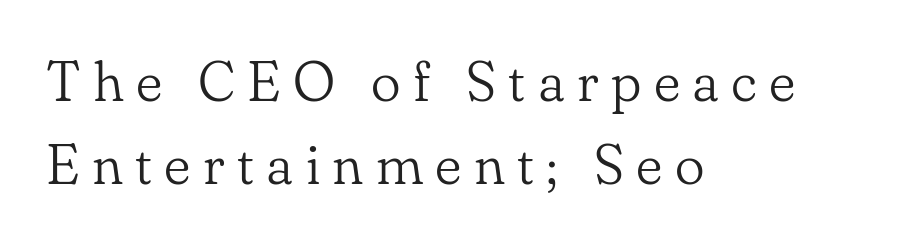
You could not count columns in this text — the font is proportionally spaced. The designer left line spacing at the default. Does the type have serifs? Yes, each stem ends in a small foot. The lines in this sample share a left origin and differ only in where they stop.
